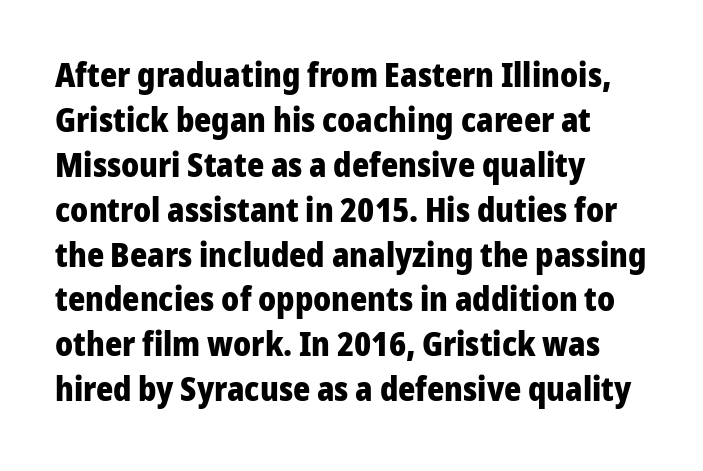
Lines of text with bare space underneath. Notice how descenders clear the ascenders below comfortably — that's standard leading. In terms of posture, this sample is upright. Type style note: lacks serifs.
